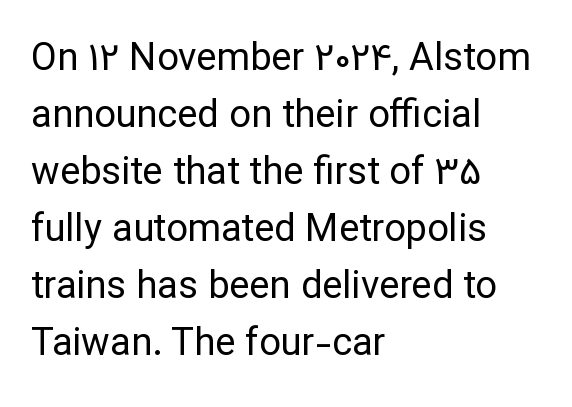
The image shows 38 px regular-weight sans-serif type, upright; set left-aligned, normal line spacing (1.5x), normal letter spacing, not underlined; low stroke contrast and a medium x-height.
